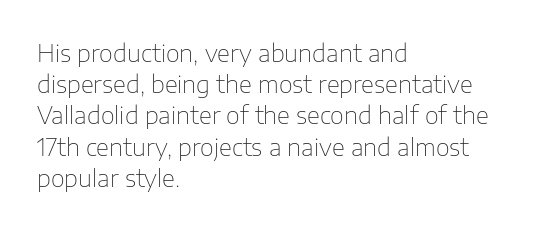
{"italic": "no", "bold": "no", "underline": "no", "align": "left", "line_spacing": "normal", "line_spacing_ratio": 1.3, "letter_spacing": "normal", "letter_spacing_em": 0.0, "glyph_px": 24}
